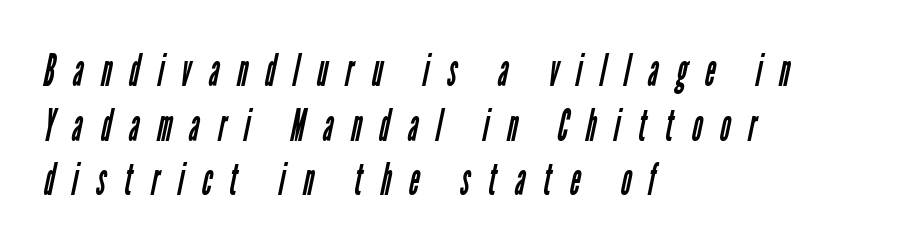
Q: Is the text bold? A: No.
Q: Is the typeface a serif or a sans-serif typeface? A: Sans-serif.
Q: Is the text underlined? A: No.
Q: How is the paragraph aligned? A: Left-aligned.
Q: Is the spacing between letters normal or unusually wide? A: Unusually wide.
Q: Width (condensed, normal, or wide)? A: Condensed.
Q: Stroke contrast? A: Low.
Q: x-height? A: Medium.
Q: Monospaced? A: No.
